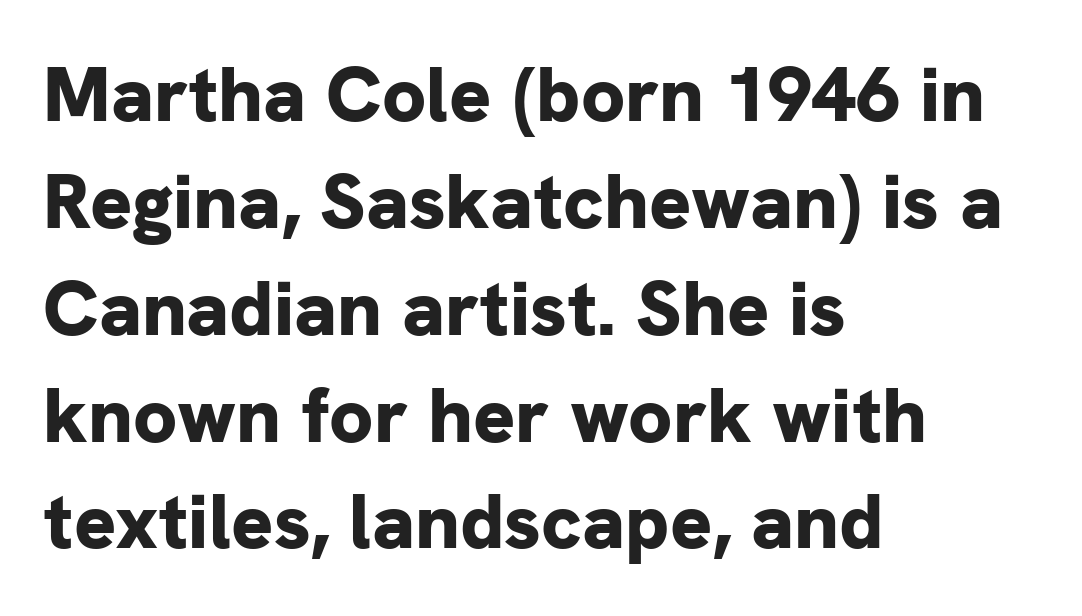
Q: Is the text bold? A: Yes.
Q: Is the text italic (slanted)? A: No, it is upright.
Q: Is the typeface a serif or a sans-serif typeface? A: Sans-serif.
Q: Is the text underlined? A: No.
Q: How is the paragraph aligned? A: Left-aligned.
Q: Is the spacing between letters normal or unusually wide? A: Normal.
Q: Is the spacing between lines tight, normal or loose? A: Normal.
Q: Width (condensed, normal, or wide)? A: Normal.
Q: Stroke contrast? A: Low.
Q: x-height? A: Medium.
Q: Monospaced? A: No.
